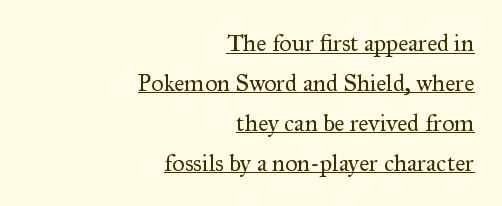
{"italic": "no", "bold": "no", "underline": "yes", "align": "right", "line_spacing": "normal", "line_spacing_ratio": 1.66, "letter_spacing": "normal", "letter_spacing_em": 0.0, "glyph_px": 24}
